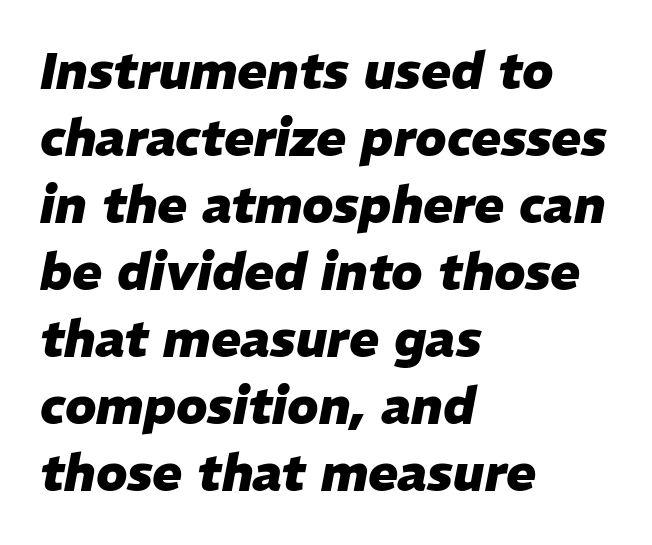
{"italic": "yes", "lean": "right", "slant_degrees": 11, "bold": "yes", "weight": "heavy", "width": "normal", "stroke_contrast": "low", "x_height": "medium", "monospaced": "no", "underline": "no", "align": "left", "line_spacing": "normal", "line_spacing_ratio": 1.34, "letter_spacing": "normal", "letter_spacing_em": 0.0, "glyph_px": 50}
